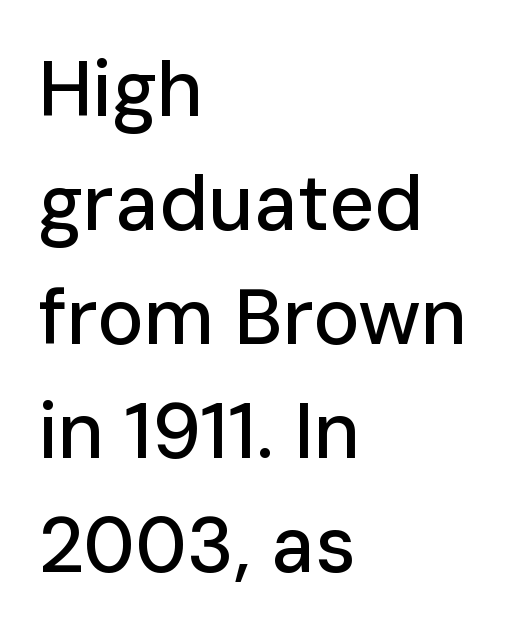
{"serif": "no", "italic": "no", "width": "normal", "stroke_contrast": "low", "x_height": "medium", "monospaced": "no", "underline": "no", "align": "left", "line_spacing": "normal", "line_spacing_ratio": 1.46, "letter_spacing": "normal", "letter_spacing_em": 0.0, "glyph_px": 78}
